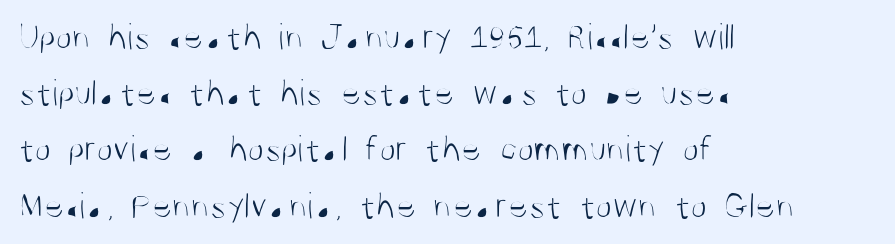
{"serif": "no", "italic": "no", "bold": "no", "weight": "light", "width": "condensed", "stroke_contrast": "medium", "x_height": "large", "monospaced": "no", "underline": "no", "align": "left", "line_spacing": "normal", "line_spacing_ratio": 1.48, "letter_spacing": "normal", "letter_spacing_em": 0.0, "glyph_px": 38}
